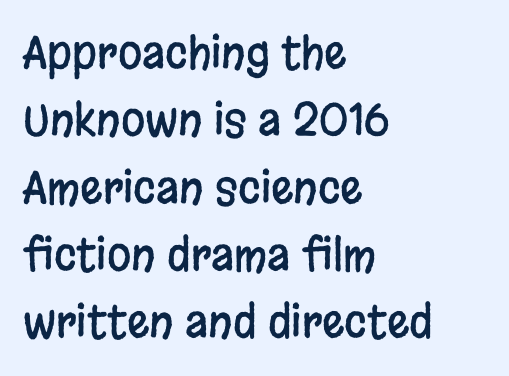
Q: Is the text italic (slanted)? A: No, it is upright.
Q: Is the typeface a serif or a sans-serif typeface? A: Sans-serif.
Q: Is the text underlined? A: No.
Q: How is the paragraph aligned? A: Left-aligned.
Q: Is the spacing between letters normal or unusually wide? A: Normal.
Q: Is the spacing between lines tight, normal or loose? A: Normal.
Q: Width (condensed, normal, or wide)? A: Condensed.
Q: Stroke contrast? A: Low.
Q: x-height? A: Large.
Q: Monospaced? A: No.
